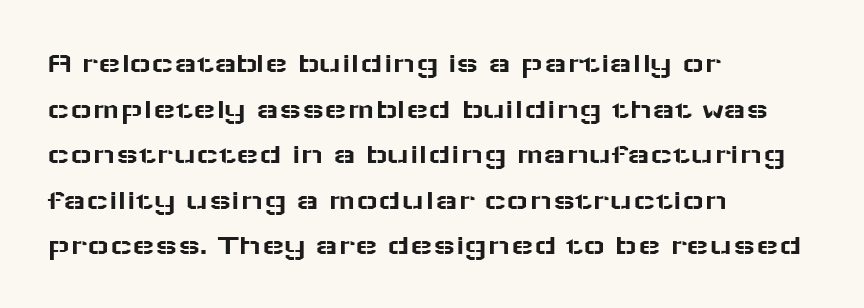
The image shows 30 px wide sans-serif type, upright; set left-aligned, normal line spacing (1.52x), normal letter spacing, not underlined; low stroke contrast and a medium x-height.
